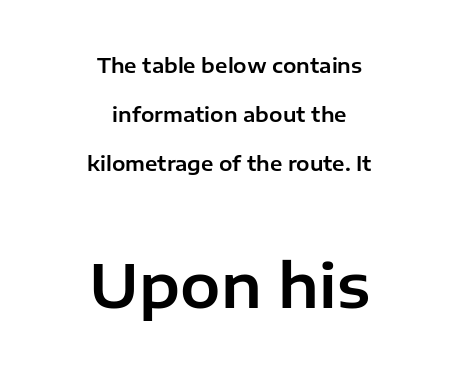
{"serif": "no", "italic": "no", "width": "normal", "stroke_contrast": "low", "x_height": "medium", "monospaced": "no", "underline": "no", "align": "center", "line_spacing": "loose", "line_spacing_ratio": 2.44, "letter_spacing": "normal", "letter_spacing_em": 0.0, "larger_block": "second", "size_ratio": 3.0, "glyph_px": 60}
